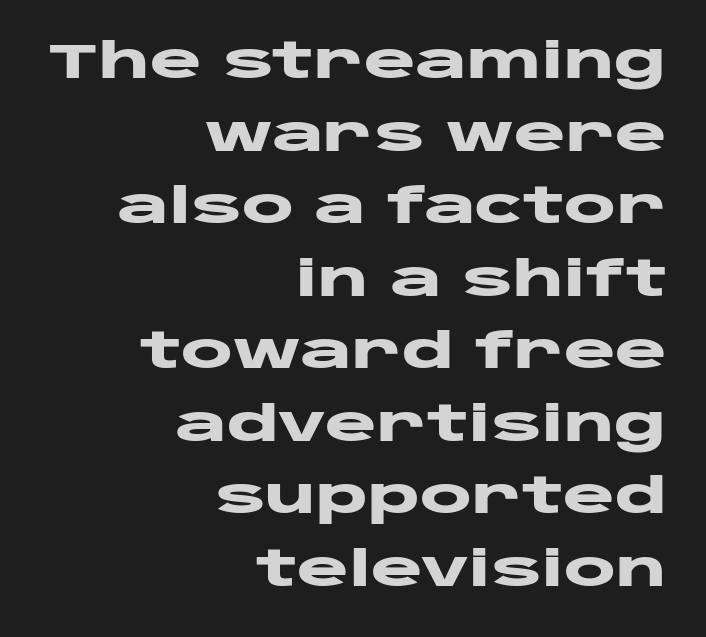
Q: Is the text bold? A: Yes.
Q: Is the text italic (slanted)? A: No, it is upright.
Q: Is the typeface a serif or a sans-serif typeface? A: Sans-serif.
Q: Is the text underlined? A: No.
Q: How is the paragraph aligned? A: Right-aligned.
Q: Is the spacing between letters normal or unusually wide? A: Normal.
Q: Is the spacing between lines tight, normal or loose? A: Normal.
Q: Width (condensed, normal, or wide)? A: Wide.
Q: Stroke contrast? A: Low.
Q: x-height? A: Large.
Q: Monospaced? A: No.
